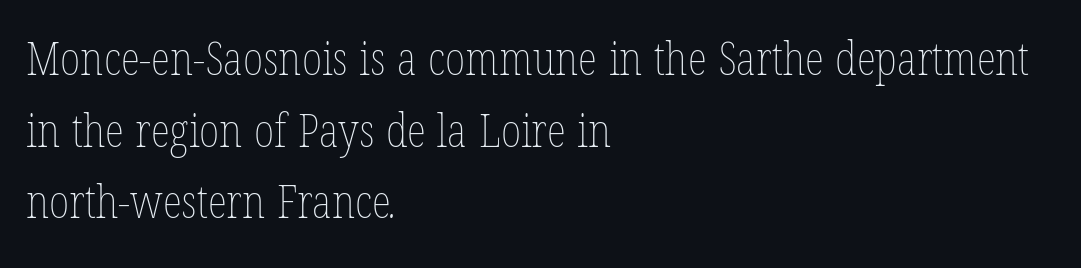
The image shows 45 px thin, condensed type; set left-aligned, normal line spacing (1.59x), normal letter spacing, not underlined; low stroke contrast and a medium x-height.
